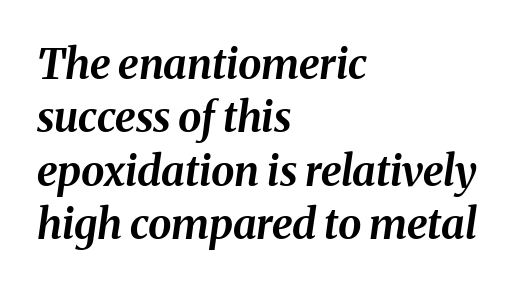
Q: Is the text bold? A: Yes.
Q: Is the text italic (slanted)? A: Yes, it leans right by about 8 degrees.
Q: Is the text underlined? A: No.
Q: How is the paragraph aligned? A: Left-aligned.
Q: Is the spacing between letters normal or unusually wide? A: Normal.
Q: Is the spacing between lines tight, normal or loose? A: Normal.
Q: Width (condensed, normal, or wide)? A: Normal.
Q: Stroke contrast? A: Medium.
Q: x-height? A: Medium.
Q: Monospaced? A: No.
